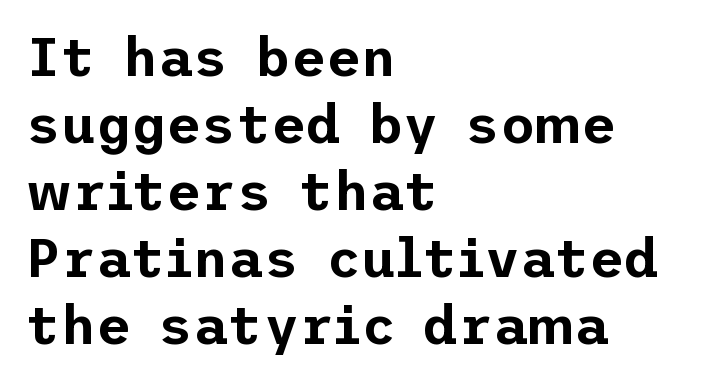
{"serif": "no", "italic": "no", "width": "normal", "stroke_contrast": "low", "x_height": "medium", "underline": "no", "align": "left", "line_spacing_ratio": 1.24, "letter_spacing": "normal", "letter_spacing_em": 0.0, "glyph_px": 54}
